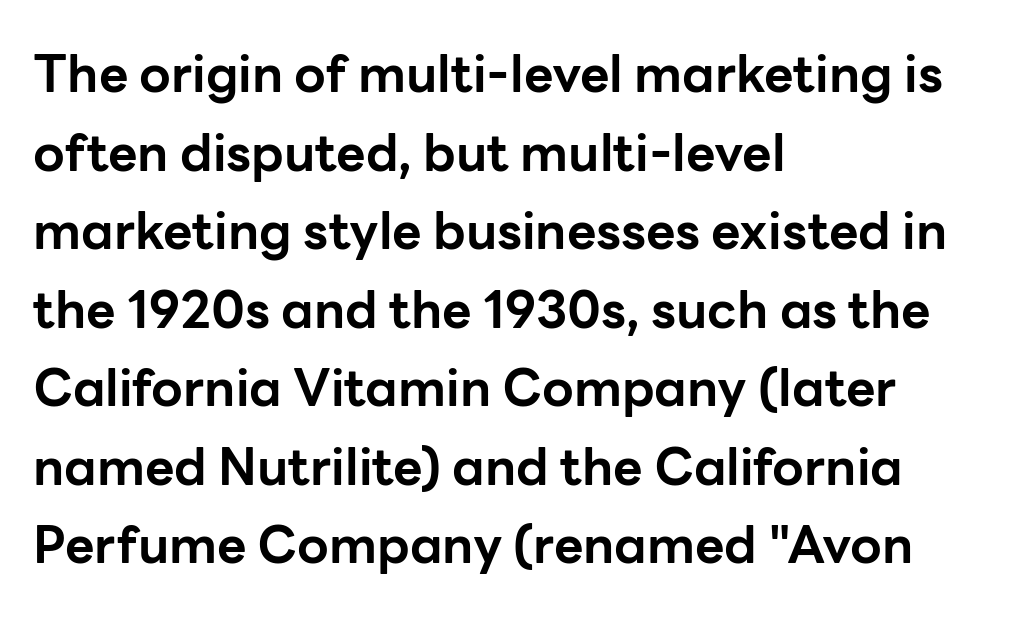
Check under the words: just untouched page. Do the letters lean? They stand straight. Teacher's note: observe the even left margin — that is flush-left alignment. In terms of letterform style, serifs are entirely absent.
